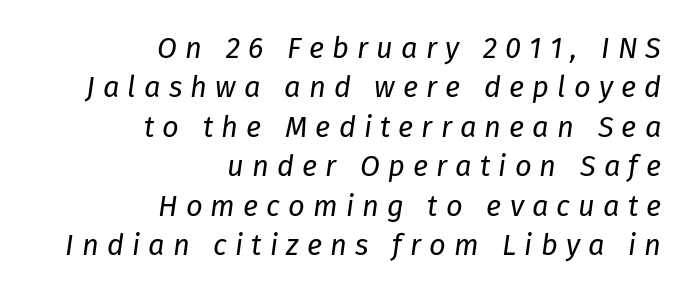
The image shows 29 px regular-weight type, italic (leaning right); set right-aligned, normal line spacing (1.36x), unusually wide letter spacing (+0.28 em), not underlined; low stroke contrast and a medium x-height.
